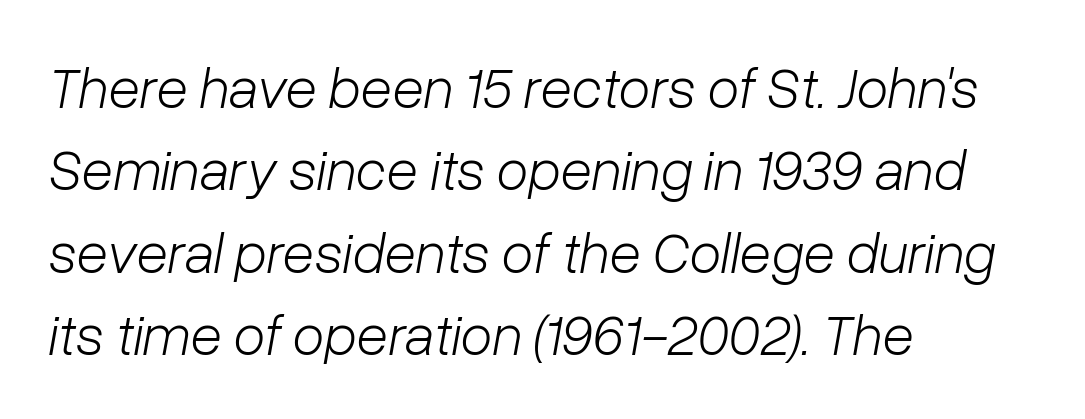
Q: Is the text bold? A: No.
Q: Is the text italic (slanted)? A: Yes, it leans right by about 10 degrees.
Q: Is the text underlined? A: No.
Q: How is the paragraph aligned? A: Left-aligned.
Q: Is the spacing between letters normal or unusually wide? A: Normal.
Q: Is the spacing between lines tight, normal or loose? A: Normal.
Q: Width (condensed, normal, or wide)? A: Normal.
Q: Stroke contrast? A: Low.
Q: x-height? A: Medium.
Q: Monospaced? A: No.
